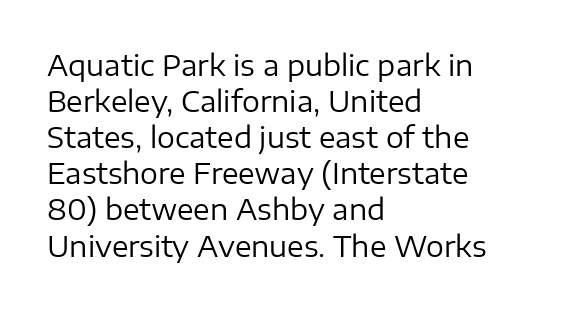
Q: Is the text bold? A: No.
Q: Is the text italic (slanted)? A: No, it is upright.
Q: Is the typeface a serif or a sans-serif typeface? A: Sans-serif.
Q: Is the text underlined? A: No.
Q: How is the paragraph aligned? A: Left-aligned.
Q: Is the spacing between letters normal or unusually wide? A: Normal.
Q: Is the spacing between lines tight, normal or loose? A: Normal.
Q: Width (condensed, normal, or wide)? A: Normal.
Q: Stroke contrast? A: Low.
Q: x-height? A: Medium.
Q: Monospaced? A: No.
